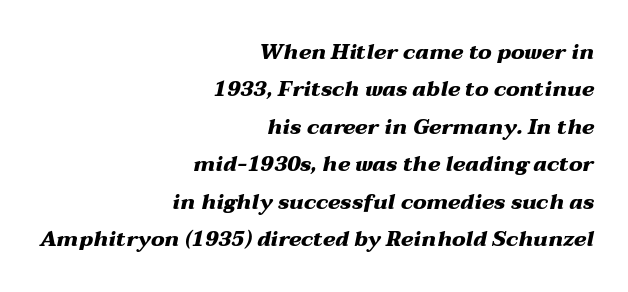
The image shows 21 px bold type, italic (leaning right); set right-aligned, line spacing 1.78x, normal letter spacing, not underlined.
